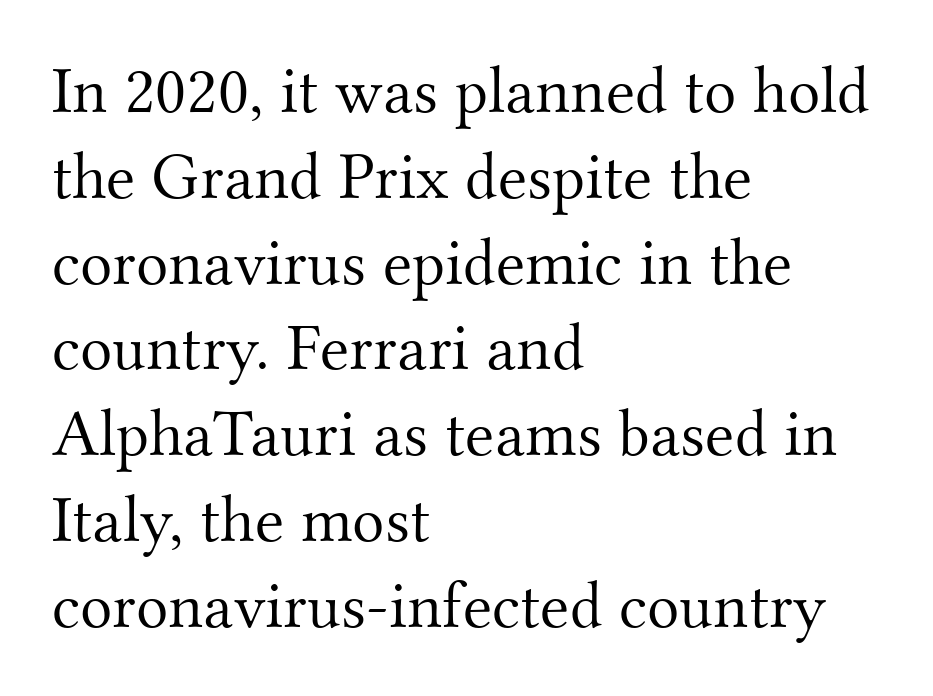
Characters remain perfectly vertical along every line. Reading down the block, your eye returns to a fixed left position each line. The typesetting does not lean heavy: it is not bold. This rendering leaves character spacing at its baseline value. Horizontal bands of white between lines are of average thickness.
